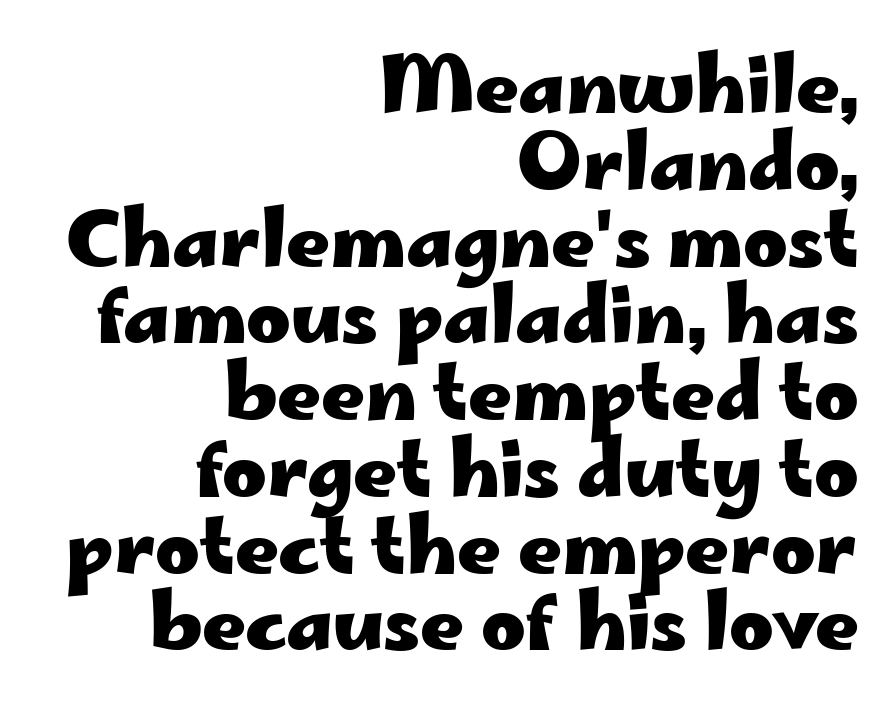
{"serif": "no", "italic": "no", "bold": "yes", "weight": "heavy", "width": "wide", "stroke_contrast": "low", "x_height": "small", "monospaced": "no", "underline": "no", "align": "right", "line_spacing": "tight", "line_spacing_ratio": 1.01, "letter_spacing": "normal", "letter_spacing_em": 0.0, "glyph_px": 76}
